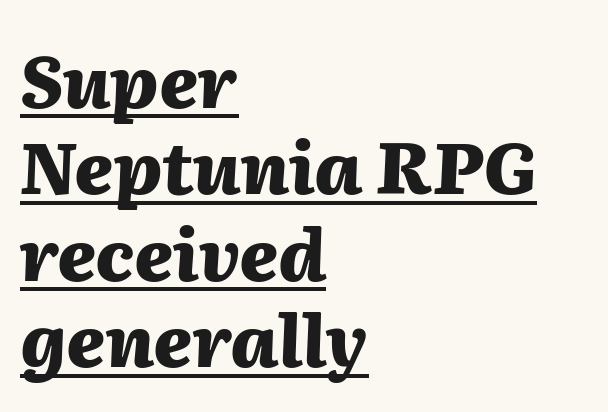
{"italic": "yes", "lean": "right", "slant_degrees": 2, "bold": "yes", "weight": "heavy", "width": "normal", "stroke_contrast": "medium", "x_height": "medium", "monospaced": "no", "underline": "yes", "align": "left", "line_spacing_ratio": 1.2, "letter_spacing": "normal", "letter_spacing_em": 0.0, "glyph_px": 72}
